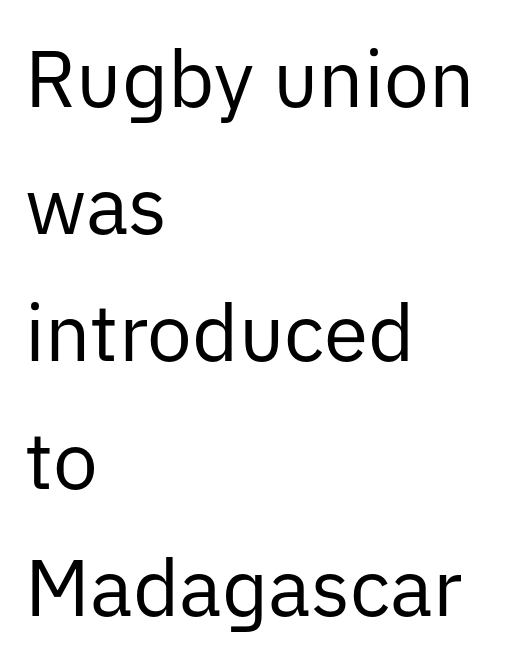
Q: Is the text bold? A: No.
Q: Is the text italic (slanted)? A: No, it is upright.
Q: Is the typeface a serif or a sans-serif typeface? A: Sans-serif.
Q: Is the text underlined? A: No.
Q: How is the paragraph aligned? A: Left-aligned.
Q: Is the spacing between letters normal or unusually wide? A: Normal.
Q: Is the spacing between lines tight, normal or loose? A: Normal.
Q: Width (condensed, normal, or wide)? A: Normal.
Q: Stroke contrast? A: Low.
Q: x-height? A: Medium.
Q: Monospaced? A: No.
